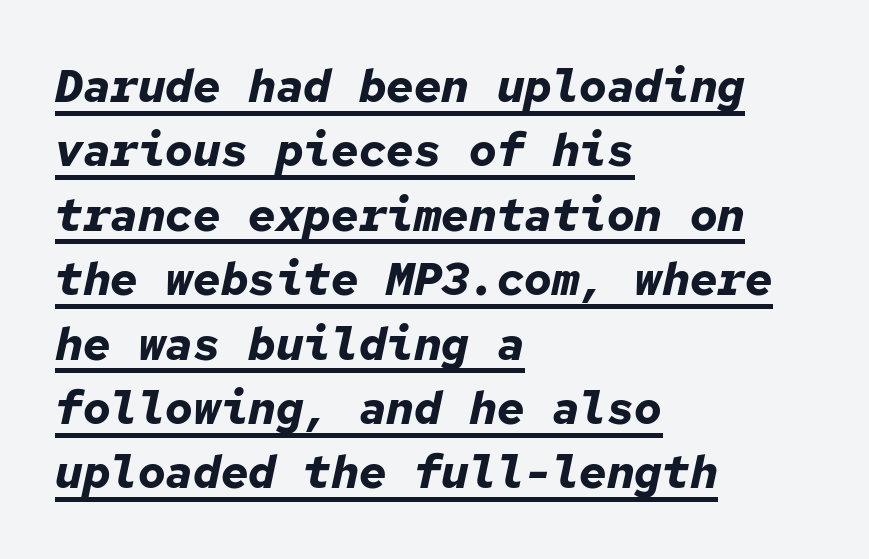
{"italic": "yes", "lean": "right", "slant_degrees": 12, "bold": "yes", "weight": "bold", "width": "normal", "stroke_contrast": "low", "x_height": "medium", "monospaced": "yes", "underline": "yes", "align": "left", "line_spacing": "normal", "line_spacing_ratio": 1.4, "letter_spacing": "normal", "letter_spacing_em": 0.0, "glyph_px": 46}
